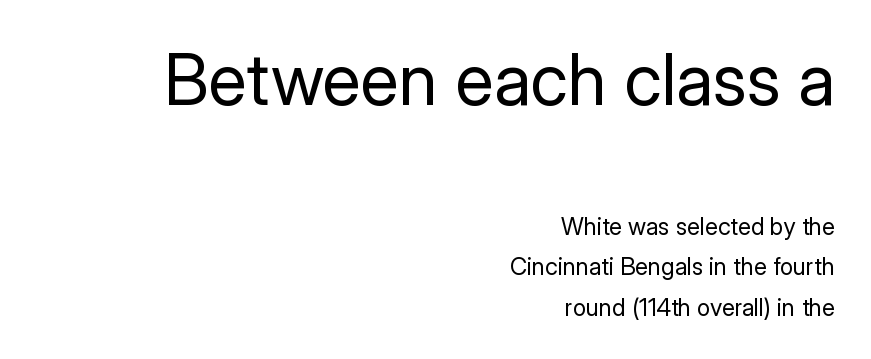
Q: Is the text bold? A: No.
Q: Is the text italic (slanted)? A: No, it is upright.
Q: Is the typeface a serif or a sans-serif typeface? A: Sans-serif.
Q: Is the text underlined? A: No.
Q: How is the paragraph aligned? A: Right-aligned.
Q: Is the spacing between letters normal or unusually wide? A: Normal.
Q: Is the spacing between lines tight, normal or loose? A: Normal.
Q: Which block of text is set in a larger size, the first (top) or the second (bottom)? A: The first (top) one.
Q: Width (condensed, normal, or wide)? A: Normal.
Q: Stroke contrast? A: Low.
Q: x-height? A: Medium.
Q: Monospaced? A: No.
